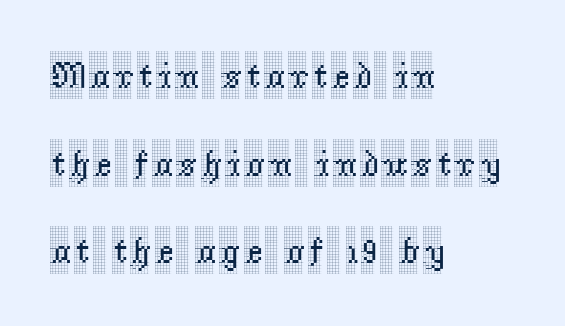
The foot of each line stays bare and open. The face used here is proportionally spaced, like ordinary book or web type. If you drew a ruler down the left edge, every line would touch it. Notice how the stems are strictly vertical — no italics here. Serifs: yes, visible at the terminals of the letterforms.
